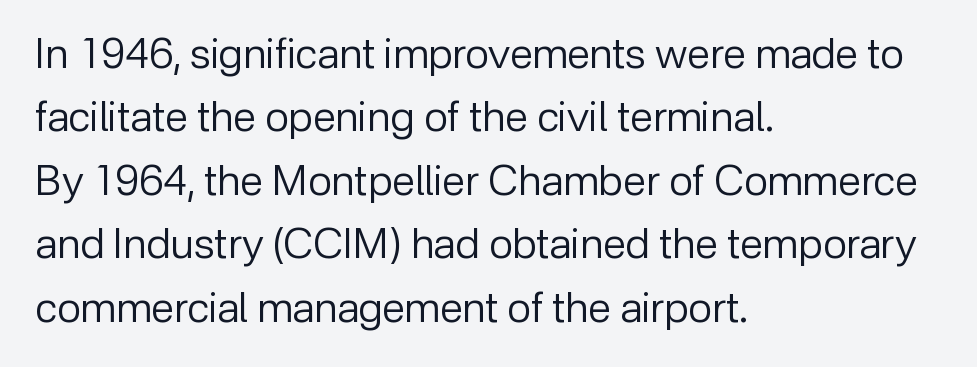
The image shows 42 px regular-weight sans-serif type, upright; set left-aligned, normal line spacing (1.51x), normal letter spacing, not underlined; low stroke contrast and a medium x-height.
